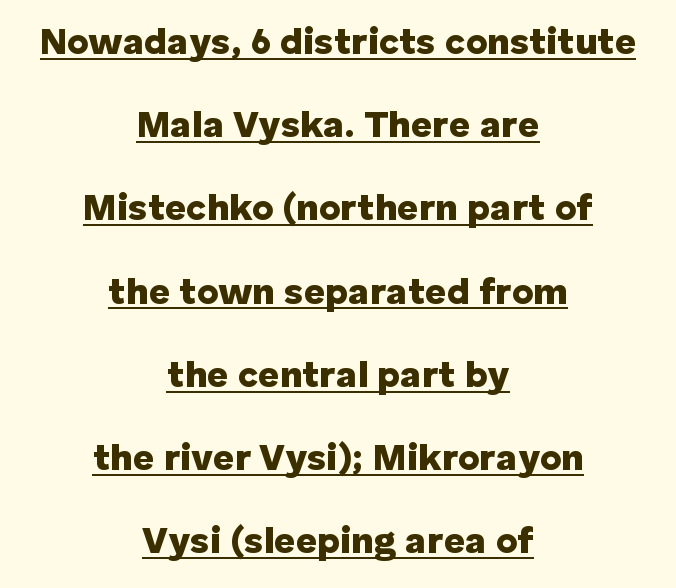
Q: Is the text bold? A: Yes.
Q: Is the text italic (slanted)? A: No, it is upright.
Q: Is the typeface a serif or a sans-serif typeface? A: Sans-serif.
Q: Is the text underlined? A: Yes.
Q: How is the paragraph aligned? A: Centered.
Q: Is the spacing between letters normal or unusually wide? A: Normal.
Q: Is the spacing between lines tight, normal or loose? A: Loose.
Q: Width (condensed, normal, or wide)? A: Normal.
Q: Stroke contrast? A: Low.
Q: x-height? A: Medium.
Q: Monospaced? A: No.
